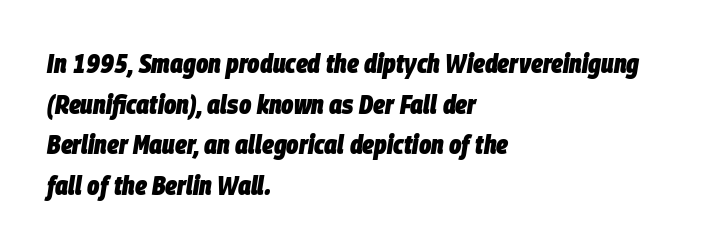
Q: Is the text bold? A: Yes.
Q: Is the text italic (slanted)? A: Yes, it leans right by about 9 degrees.
Q: Is the text underlined? A: No.
Q: How is the paragraph aligned? A: Left-aligned.
Q: Is the spacing between letters normal or unusually wide? A: Normal.
Q: Is the spacing between lines tight, normal or loose? A: Normal.
